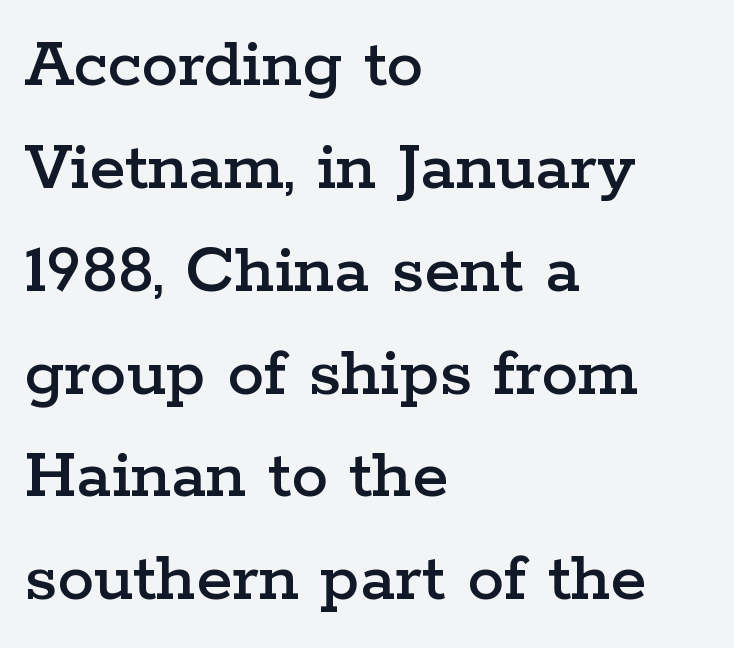
The image shows 74 px wide serif type, upright; set left-aligned, normal line spacing (1.39x), normal letter spacing, not underlined; low stroke contrast and a medium x-height.
